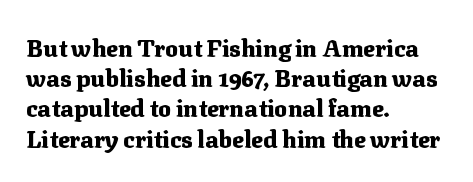
{"italic": "no", "bold": "yes", "underline": "no", "align": "left", "line_spacing": "normal", "line_spacing_ratio": 1.26, "letter_spacing": "normal", "letter_spacing_em": 0.0, "glyph_px": 24}
